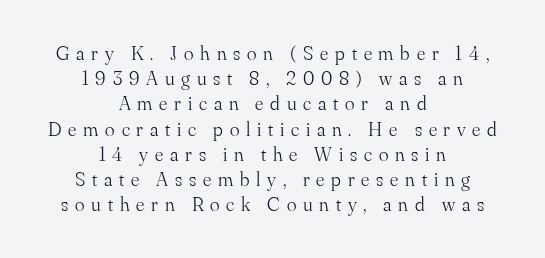
Q: Is the text bold? A: No.
Q: Is the text italic (slanted)? A: No, it is upright.
Q: Is the text underlined? A: No.
Q: How is the paragraph aligned? A: Centered.
Q: Is the spacing between letters normal or unusually wide? A: Unusually wide.
Q: Is the spacing between lines tight, normal or loose? A: Normal.
